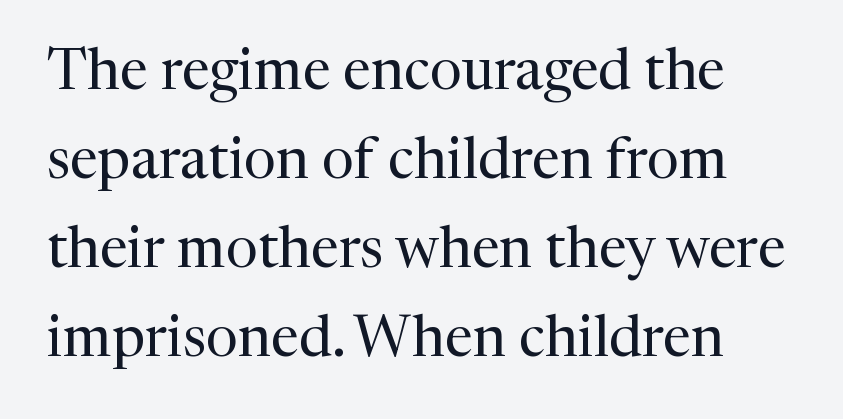
Q: Is the text bold? A: No.
Q: Is the text italic (slanted)? A: No, it is upright.
Q: Is the typeface a serif or a sans-serif typeface? A: Serif.
Q: Is the text underlined? A: No.
Q: Is the spacing between letters normal or unusually wide? A: Normal.
Q: Is the spacing between lines tight, normal or loose? A: Normal.
Q: Width (condensed, normal, or wide)? A: Normal.
Q: Stroke contrast? A: Medium.
Q: x-height? A: Medium.
Q: Monospaced? A: No.
